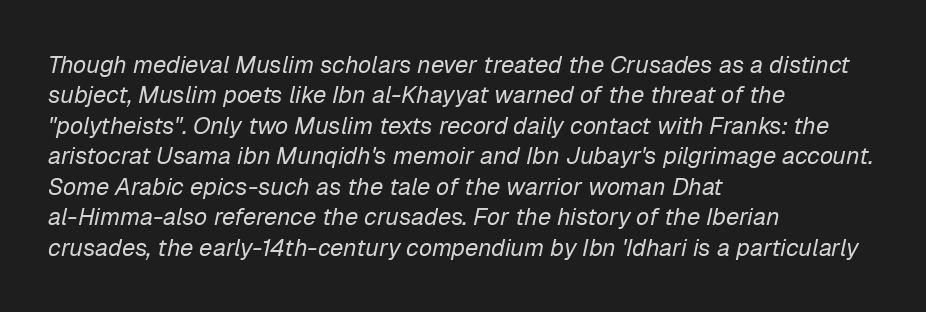
Q: Is the text bold? A: No.
Q: Is the text italic (slanted)? A: Yes, it leans right by about 12 degrees.
Q: Is the text underlined? A: No.
Q: How is the paragraph aligned? A: Left-aligned.
Q: Is the spacing between letters normal or unusually wide? A: Normal.
Q: Is the spacing between lines tight, normal or loose? A: Normal.
